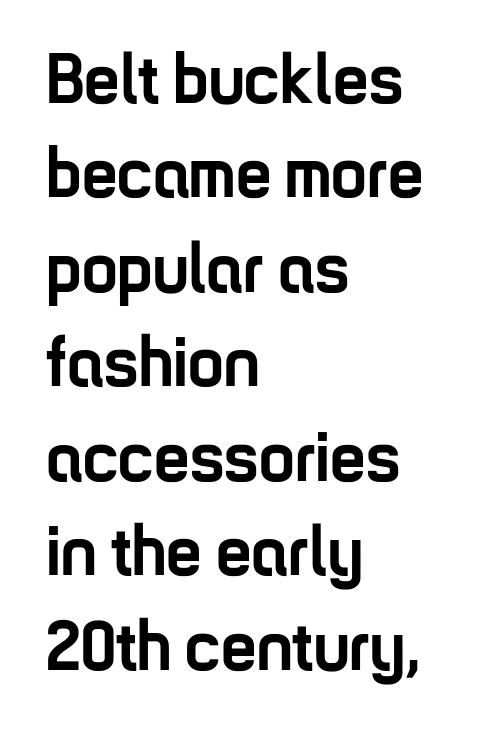
Look at the bottom of the vertical strokes: they stop flat, with no serifs. Clear beneath every line of the passage. Short and long lines alike share a common starting point at left. The face used here has the dense, thick strokes of a bold. Observe the ordinary spacing: letters are neighbours, not strangers.
